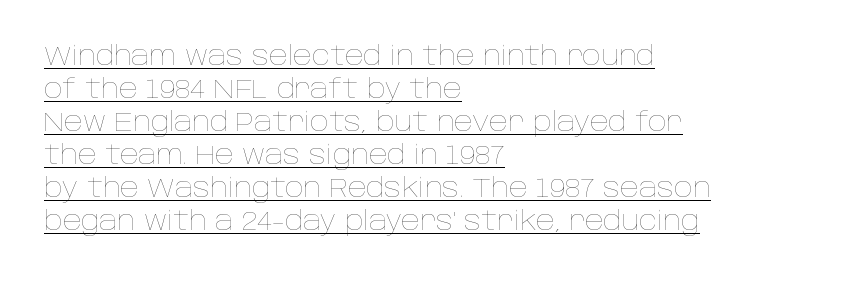
{"italic": "no", "bold": "no", "underline": "yes", "align": "left", "line_spacing": "normal", "line_spacing_ratio": 1.27, "letter_spacing": "normal", "letter_spacing_em": 0.0, "glyph_px": 26}
